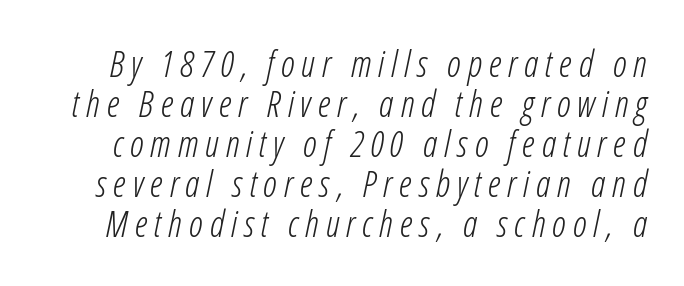
Q: Is the text bold? A: No.
Q: Is the text italic (slanted)? A: Yes, it leans right by about 12 degrees.
Q: Is the text underlined? A: No.
Q: Is the spacing between lines tight, normal or loose? A: Tight.
Q: Width (condensed, normal, or wide)? A: Condensed.
Q: Stroke contrast? A: Low.
Q: x-height? A: Medium.
Q: Monospaced? A: No.
